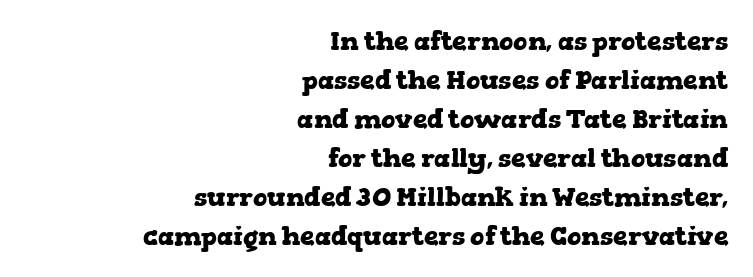
Q: Is the text bold? A: Yes.
Q: Is the text italic (slanted)? A: No, it is upright.
Q: Is the text underlined? A: No.
Q: How is the paragraph aligned? A: Right-aligned.
Q: Is the spacing between letters normal or unusually wide? A: Normal.
Q: Is the spacing between lines tight, normal or loose? A: Normal.
